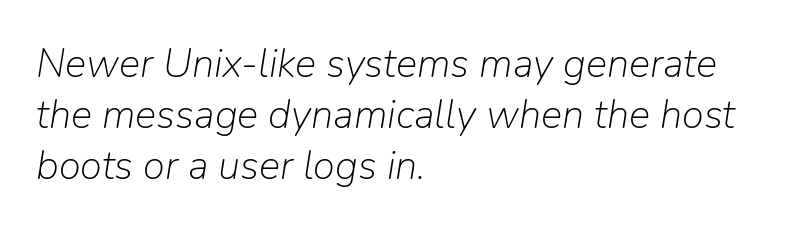
{"italic": "yes", "lean": "right", "slant_degrees": 9, "bold": "no", "weight": "light", "width": "normal", "stroke_contrast": "low", "x_height": "medium", "monospaced": "no", "underline": "no", "align": "left", "line_spacing": "normal", "line_spacing_ratio": 1.28, "letter_spacing": "normal", "letter_spacing_em": 0.0, "glyph_px": 40}
